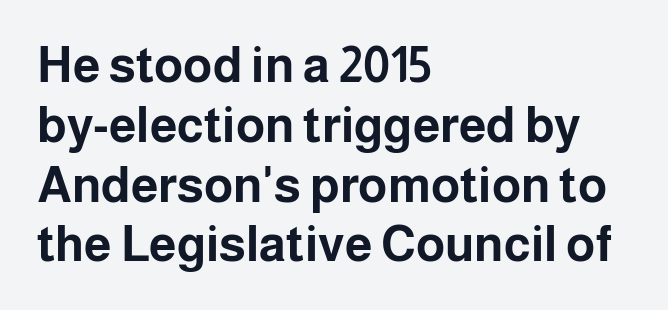
The image shows 49 px bold sans-serif type, upright; set left-aligned, line spacing 1.22x, normal letter spacing, not underlined; low stroke contrast and a medium x-height.
